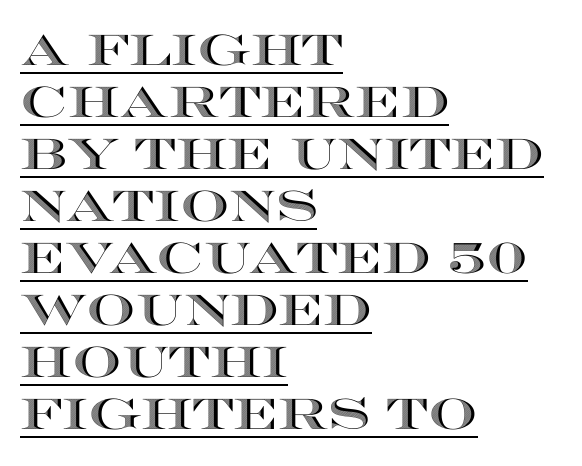
The passage shown is underscored from start to finish. Characters follow at the spacing the type designer built in. Do the characters align in a grid? No, the font is proportional. Is there any slant? The stems are plumb. The paragraph shown leans on its left margin.
